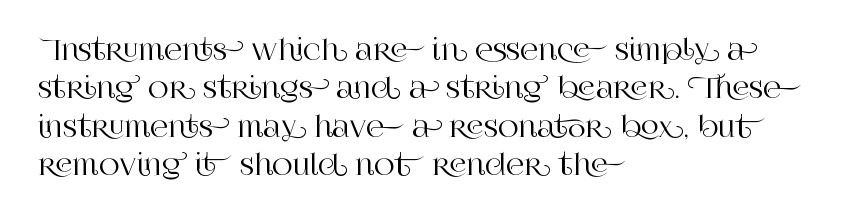
Q: Is the text italic (slanted)? A: No, it is upright.
Q: Is the typeface a serif or a sans-serif typeface? A: Serif.
Q: Is the text underlined? A: No.
Q: How is the paragraph aligned? A: Left-aligned.
Q: Is the spacing between letters normal or unusually wide? A: Normal.
Q: Is the spacing between lines tight, normal or loose? A: Normal.
Q: Width (condensed, normal, or wide)? A: Normal.
Q: Stroke contrast? A: High.
Q: x-height? A: Large.
Q: Monospaced? A: No.
